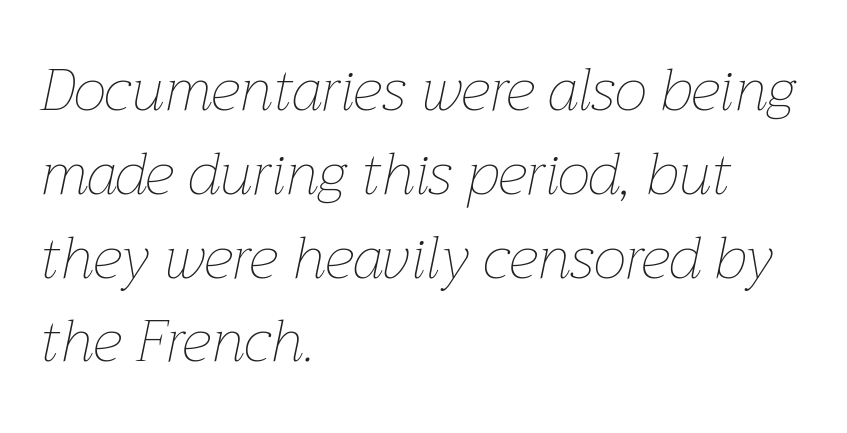
Q: Is the text bold? A: No.
Q: Is the text italic (slanted)? A: Yes, it leans right by about 12 degrees.
Q: Is the text underlined? A: No.
Q: How is the paragraph aligned? A: Left-aligned.
Q: Is the spacing between letters normal or unusually wide? A: Normal.
Q: Is the spacing between lines tight, normal or loose? A: Normal.
Q: Width (condensed, normal, or wide)? A: Normal.
Q: Stroke contrast? A: Low.
Q: x-height? A: Medium.
Q: Monospaced? A: No.
